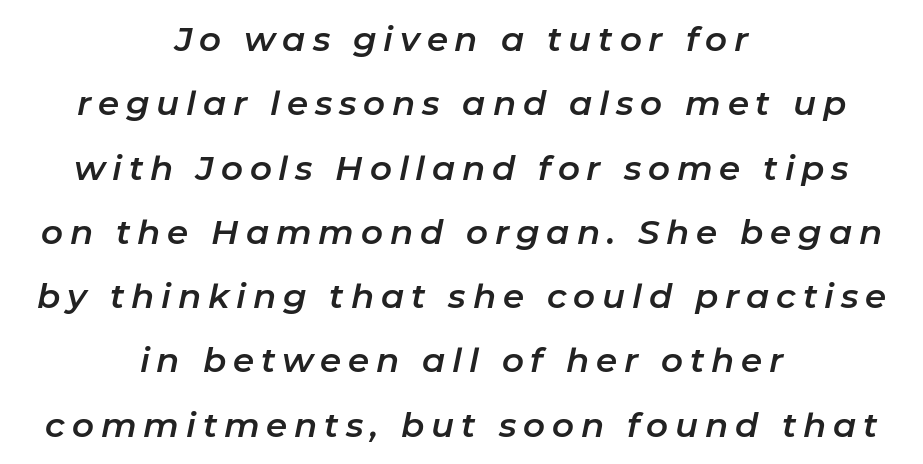
The image shows 34 px text type, italic (leaning right); set centered, line spacing 1.89x, unusually wide letter spacing (+0.2 em), not underlined; low stroke contrast and a medium x-height.
